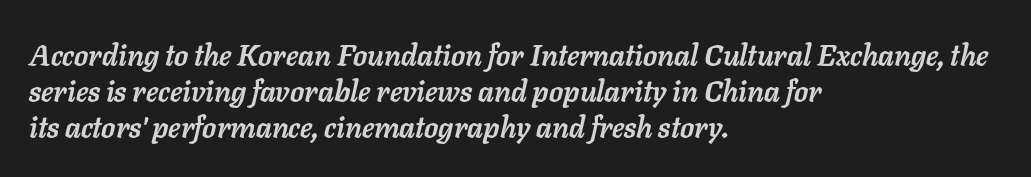
{"italic": "yes", "lean": "right", "slant_degrees": 11, "bold": "yes", "weight": "semibold", "width": "normal", "stroke_contrast": "low", "x_height": "medium", "monospaced": "no", "underline": "no", "align": "left", "line_spacing": "normal", "line_spacing_ratio": 1.25, "letter_spacing": "normal", "letter_spacing_em": 0.0, "glyph_px": 29}
